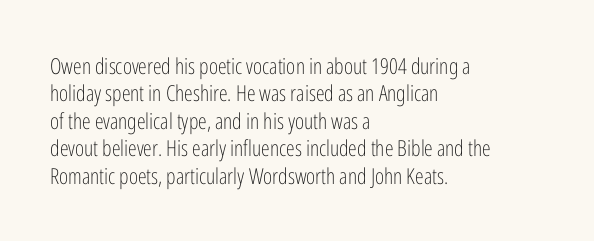
{"italic": "no", "bold": "no", "underline": "no", "align": "left", "line_spacing": "normal", "line_spacing_ratio": 1.25, "letter_spacing": "normal", "letter_spacing_em": 0.0, "glyph_px": 22}
